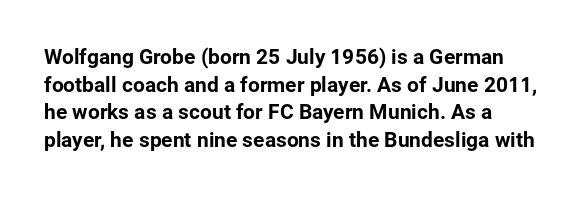
The image shows 21 px text type, upright; set left-aligned, normal line spacing (1.32x), normal letter spacing, not underlined.
